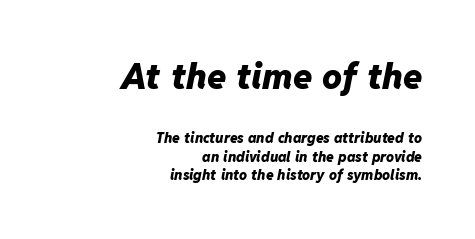
These lines are rendered in a variable-pitch font. This is heavy type, rendered in bold. This sample uses plain, unmodified letter spacing. Visually, the top section dominates because its glyphs are scaled up. Right-aligned paragraph, ragged on the left.
